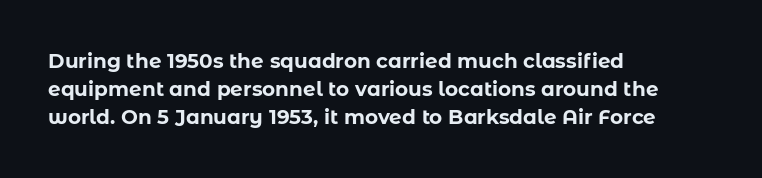
{"italic": "no", "bold": "yes", "underline": "no", "align": "left", "line_spacing": "normal", "line_spacing_ratio": 1.4, "letter_spacing": "normal", "letter_spacing_em": 0.0, "glyph_px": 20}
